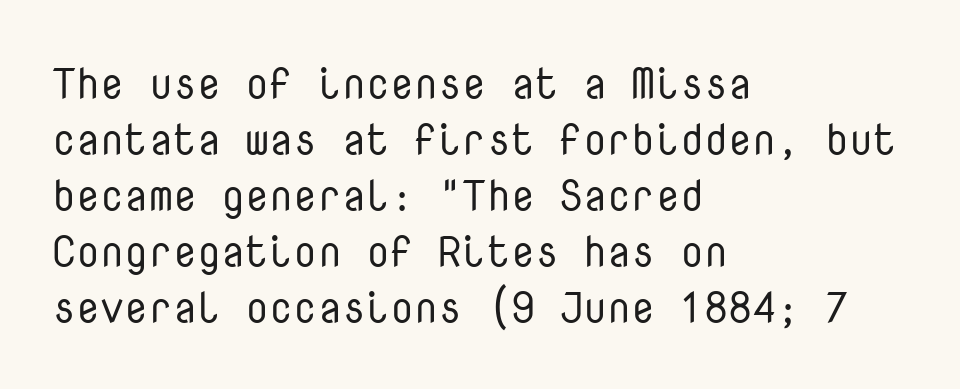
Q: Is the text bold? A: No.
Q: Is the text italic (slanted)? A: No, it is upright.
Q: Is the typeface a serif or a sans-serif typeface? A: Sans-serif.
Q: Is the text underlined? A: No.
Q: How is the paragraph aligned? A: Left-aligned.
Q: Is the spacing between letters normal or unusually wide? A: Normal.
Q: Is the spacing between lines tight, normal or loose? A: Normal.
Q: Width (condensed, normal, or wide)? A: Normal.
Q: Stroke contrast? A: Low.
Q: x-height? A: Medium.
Q: Monospaced? A: Yes.
